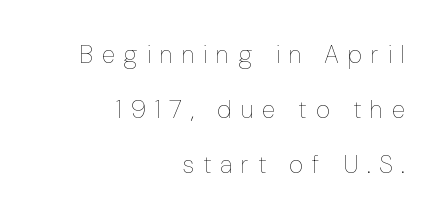
{"italic": "no", "bold": "no", "underline": "no", "align": "right", "line_spacing": "loose", "line_spacing_ratio": 2.21, "letter_spacing": "wide", "letter_spacing_em": 0.35, "glyph_px": 25}
